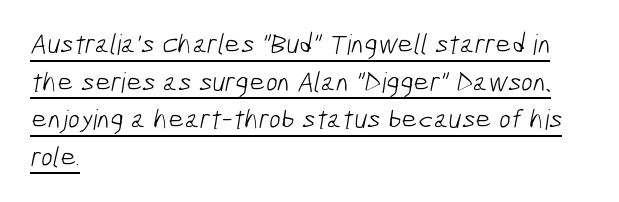
Does a line run under the words? Yes, clearly. Short and long lines alike share a common starting point at left. The type family on display is of the sans-serif kind. The typesetting does not lean heavy: it is not bold. The letterforms sit shoulder to shoulder at normal distance.
